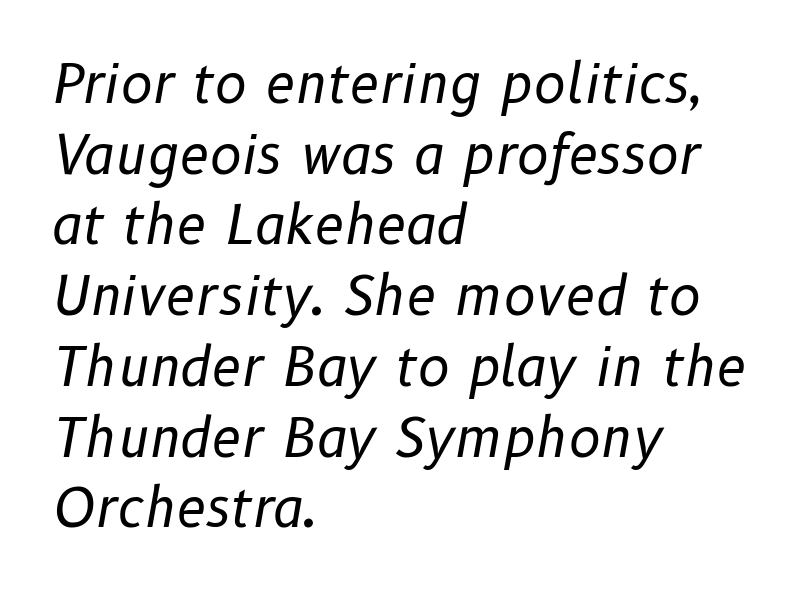
Q: Is the text bold? A: No.
Q: Is the text italic (slanted)? A: Yes, it leans right by about 10 degrees.
Q: Is the text underlined? A: No.
Q: How is the paragraph aligned? A: Left-aligned.
Q: Is the spacing between letters normal or unusually wide? A: Normal.
Q: Is the spacing between lines tight, normal or loose? A: Normal.
Q: Width (condensed, normal, or wide)? A: Normal.
Q: Stroke contrast? A: Low.
Q: x-height? A: Medium.
Q: Monospaced? A: No.
